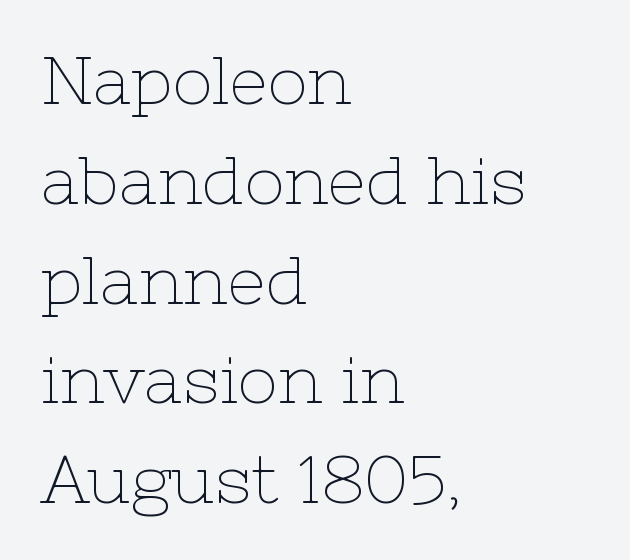
The image shows 67 px thin serif type, upright; set left-aligned, normal line spacing (1.49x), normal letter spacing, not underlined; low stroke contrast and a medium x-height.
